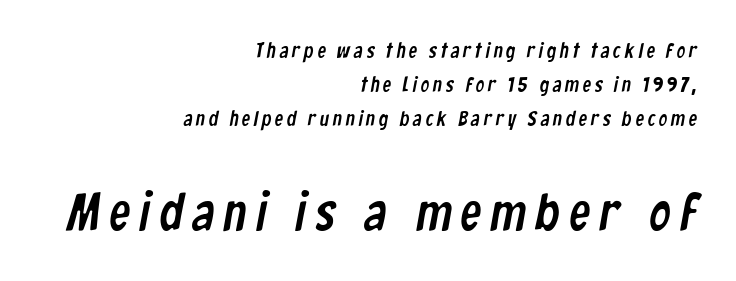
The image shows 53 px condensed sans-serif type; set right-aligned, normal line spacing (1.63x), not underlined; the second (bottom) block is 2.52x larger; low stroke contrast and a medium x-height.
